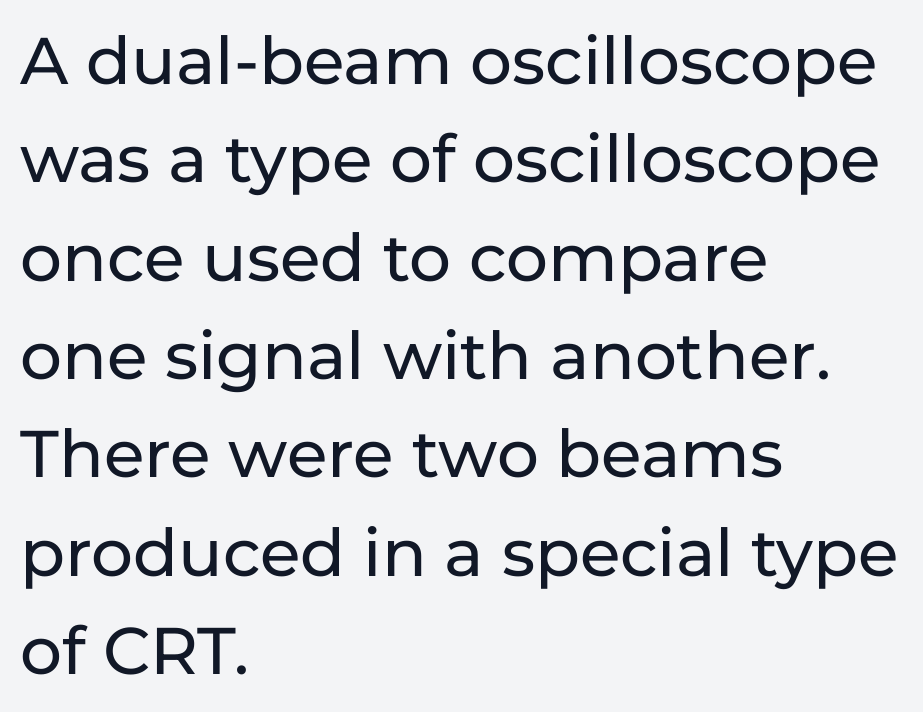
Q: Is the text italic (slanted)? A: No, it is upright.
Q: Is the typeface a serif or a sans-serif typeface? A: Sans-serif.
Q: Is the text underlined? A: No.
Q: How is the paragraph aligned? A: Left-aligned.
Q: Is the spacing between letters normal or unusually wide? A: Normal.
Q: Is the spacing between lines tight, normal or loose? A: Normal.
Q: Width (condensed, normal, or wide)? A: Normal.
Q: Stroke contrast? A: Low.
Q: x-height? A: Medium.
Q: Monospaced? A: No.
